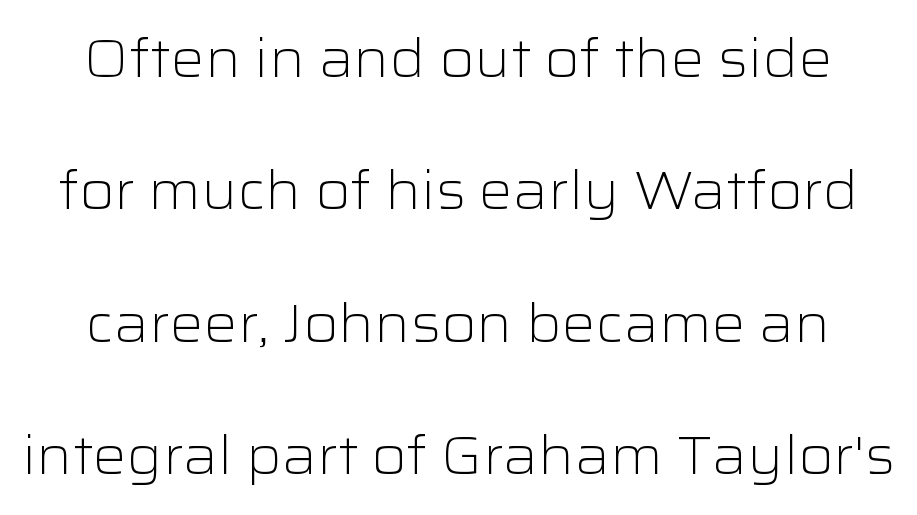
{"serif": "no", "italic": "no", "bold": "no", "weight": "light", "width": "wide", "stroke_contrast": "low", "x_height": "medium", "monospaced": "no", "underline": "no", "align": "center", "line_spacing": "loose", "line_spacing_ratio": 2.5, "letter_spacing": "normal", "letter_spacing_em": 0.0, "glyph_px": 53}
